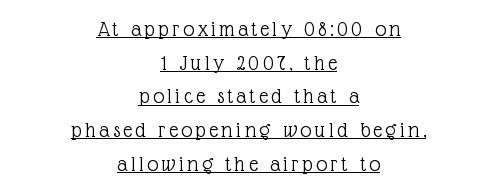
{"italic": "no", "bold": "no", "underline": "yes", "align": "center", "line_spacing": "normal", "line_spacing_ratio": 1.53, "glyph_px": 22}
